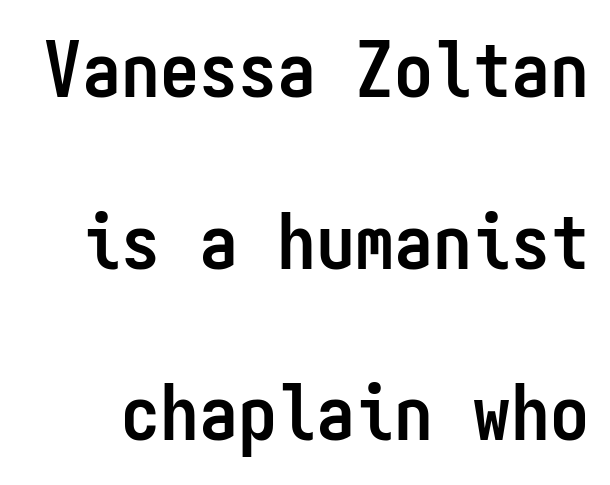
Q: Is the text bold? A: Yes.
Q: Is the text italic (slanted)? A: No, it is upright.
Q: Is the typeface a serif or a sans-serif typeface? A: Sans-serif.
Q: Is the text underlined? A: No.
Q: Is the spacing between letters normal or unusually wide? A: Normal.
Q: Is the spacing between lines tight, normal or loose? A: Loose.
Q: Width (condensed, normal, or wide)? A: Condensed.
Q: Stroke contrast? A: Low.
Q: x-height? A: Medium.
Q: Monospaced? A: Yes.
